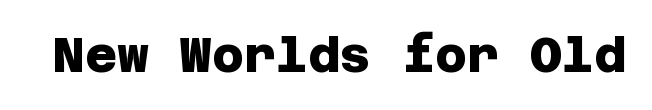
{"serif": "no", "bold": "yes", "weight": "heavy", "width": "normal", "stroke_contrast": "low", "x_height": "large", "underline": "no", "letter_spacing": "normal", "letter_spacing_em": 0.0, "glyph_px": 49}
